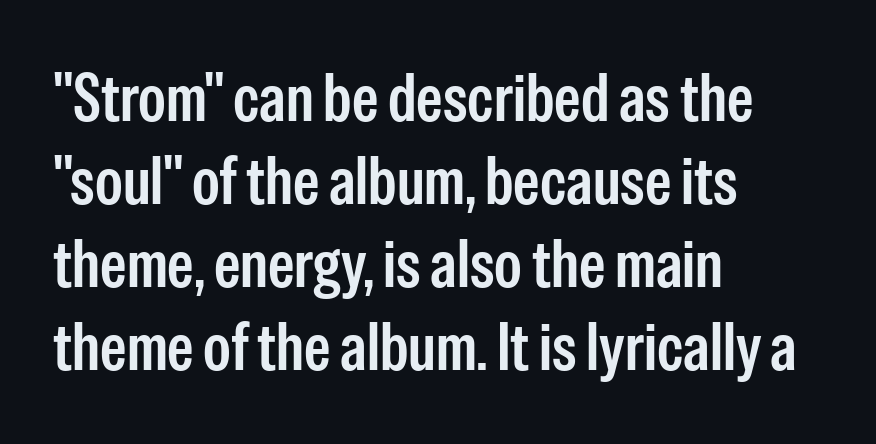
The text block is weighted toward the left margin, trailing off unevenly rightward. Posture: vertical. Look at the bottom of the vertical strokes: they stop flat, with no serifs. The letters advance in unequal steps, a hallmark of proportional type. The area under the type is left untouched.
